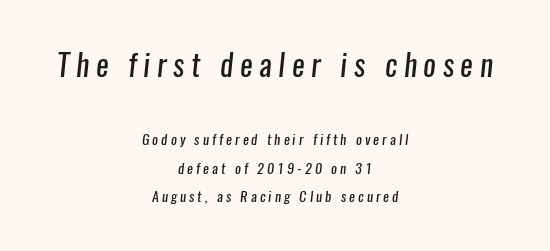
Q: Is the text bold? A: No.
Q: Is the typeface a serif or a sans-serif typeface? A: Sans-serif.
Q: Is the text underlined? A: No.
Q: How is the paragraph aligned? A: Centered.
Q: Is the spacing between letters normal or unusually wide? A: Unusually wide.
Q: Is the spacing between lines tight, normal or loose? A: Loose.
Q: Which block of text is set in a larger size, the first (top) or the second (bottom)? A: The first (top) one.
Q: Width (condensed, normal, or wide)? A: Condensed.
Q: Stroke contrast? A: Low.
Q: x-height? A: Medium.
Q: Monospaced? A: No.
